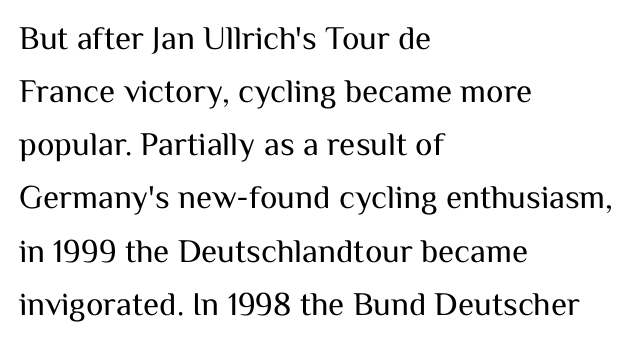
{"serif": "no", "italic": "no", "bold": "no", "weight": "regular", "width": "normal", "stroke_contrast": "medium", "x_height": "medium", "monospaced": "no", "underline": "no", "align": "left", "line_spacing": "normal", "line_spacing_ratio": 1.61, "letter_spacing": "normal", "letter_spacing_em": 0.0, "glyph_px": 33}
